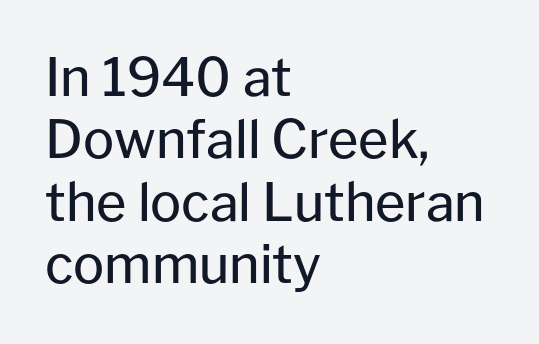
Rendered with straight, roman letterforms. These lines are rendered in a variable-pitch font. Type without underlining. Default kerning and tracking; the words read as compact shapes.
